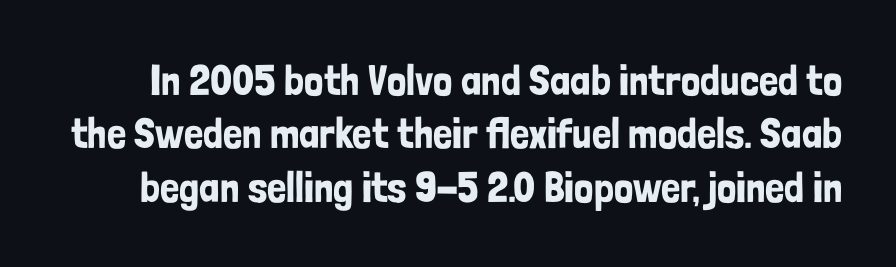
Spacing between characters is what you'd get straight out of the box. The passage shown is typed in a proportional face where columns would drift. Posture: upright roman. Typographically, this falls in the sans-serif category.
